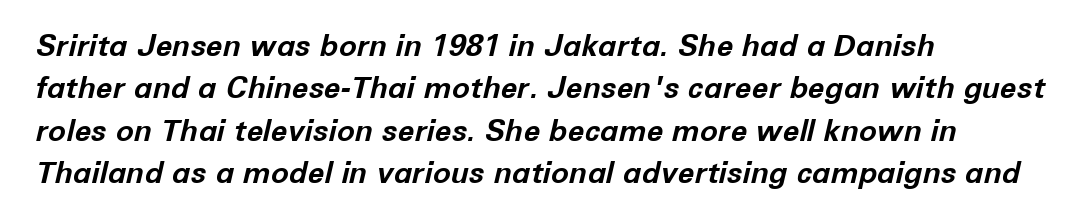
{"italic": "yes", "lean": "right", "slant_degrees": 12, "bold": "yes", "weight": "bold", "width": "normal", "stroke_contrast": "low", "x_height": "medium", "monospaced": "no", "underline": "no", "align": "left", "line_spacing": "normal", "line_spacing_ratio": 1.41, "letter_spacing": "normal", "letter_spacing_em": 0.0, "glyph_px": 30}
